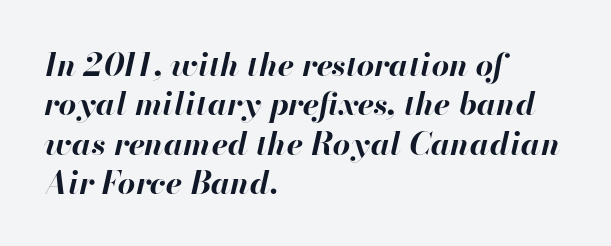
Q: Is the text bold? A: Yes.
Q: Is the text italic (slanted)? A: Yes, it leans right by about 13 degrees.
Q: Is the text underlined? A: No.
Q: How is the paragraph aligned? A: Left-aligned.
Q: Is the spacing between letters normal or unusually wide? A: Normal.
Q: Is the spacing between lines tight, normal or loose? A: Normal.
Q: Width (condensed, normal, or wide)? A: Normal.
Q: Stroke contrast? A: High.
Q: x-height? A: Small.
Q: Monospaced? A: No.
